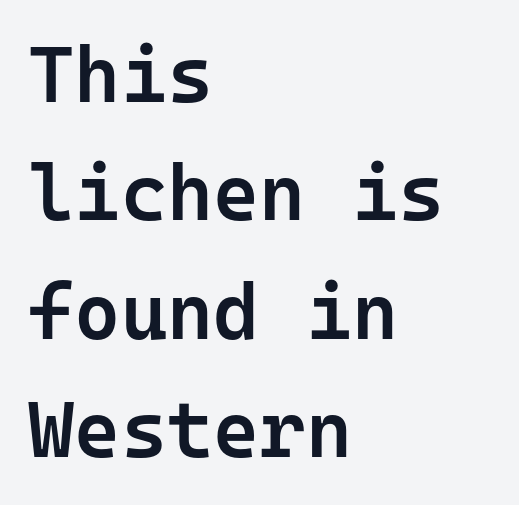
{"serif": "no", "italic": "no", "bold": "semi", "weight": "semibold", "width": "normal", "stroke_contrast": "low", "x_height": "medium", "monospaced": "yes", "underline": "no", "align": "left", "line_spacing": "normal", "line_spacing_ratio": 1.5, "letter_spacing": "normal", "letter_spacing_em": 0.0, "glyph_px": 79}
